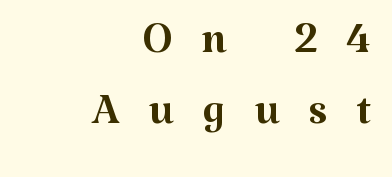
Q: Is the text bold? A: No.
Q: Is the text italic (slanted)? A: No, it is upright.
Q: Is the typeface a serif or a sans-serif typeface? A: Serif.
Q: Is the text underlined? A: No.
Q: How is the paragraph aligned? A: Right-aligned.
Q: Is the spacing between letters normal or unusually wide? A: Unusually wide.
Q: Width (condensed, normal, or wide)? A: Normal.
Q: Stroke contrast? A: Medium.
Q: x-height? A: Medium.
Q: Monospaced? A: No.
